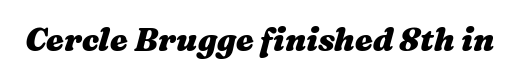
Q: Is the text bold? A: Yes.
Q: Is the text italic (slanted)? A: Yes, it leans right by about 16 degrees.
Q: Is the text underlined? A: No.
Q: Is the spacing between letters normal or unusually wide? A: Normal.
Q: Width (condensed, normal, or wide)? A: Wide.
Q: Stroke contrast? A: Medium.
Q: x-height? A: Medium.
Q: Monospaced? A: No.
